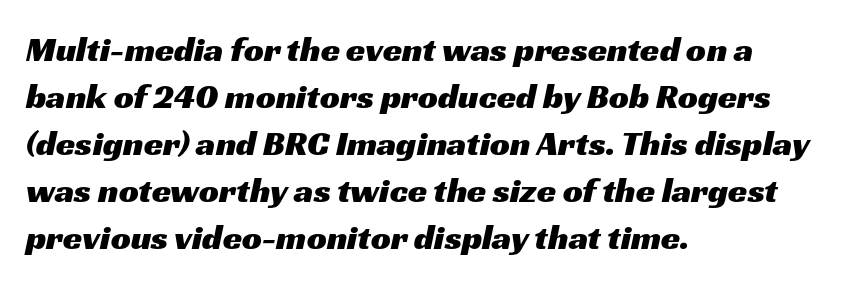
The image shows 35 px wide sans-serif type; set left-aligned, normal line spacing (1.34x), normal letter spacing, not underlined; medium stroke contrast and a medium x-height.
